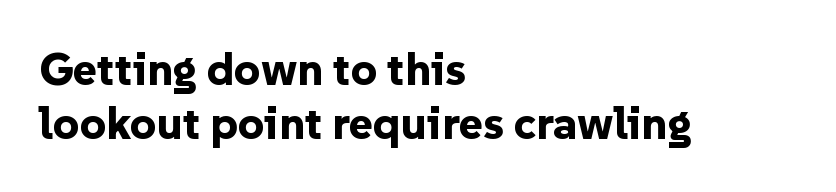
Does the copy run flush right? No — it runs flush left. Character widths vary here, with narrow letters taking less room than wide ones. Default kerning and tracking; the words read as compact shapes. You can tell from the bare stems that sans-serif type was used. The passage shown is emphatically bold. No word sits above an underline.
